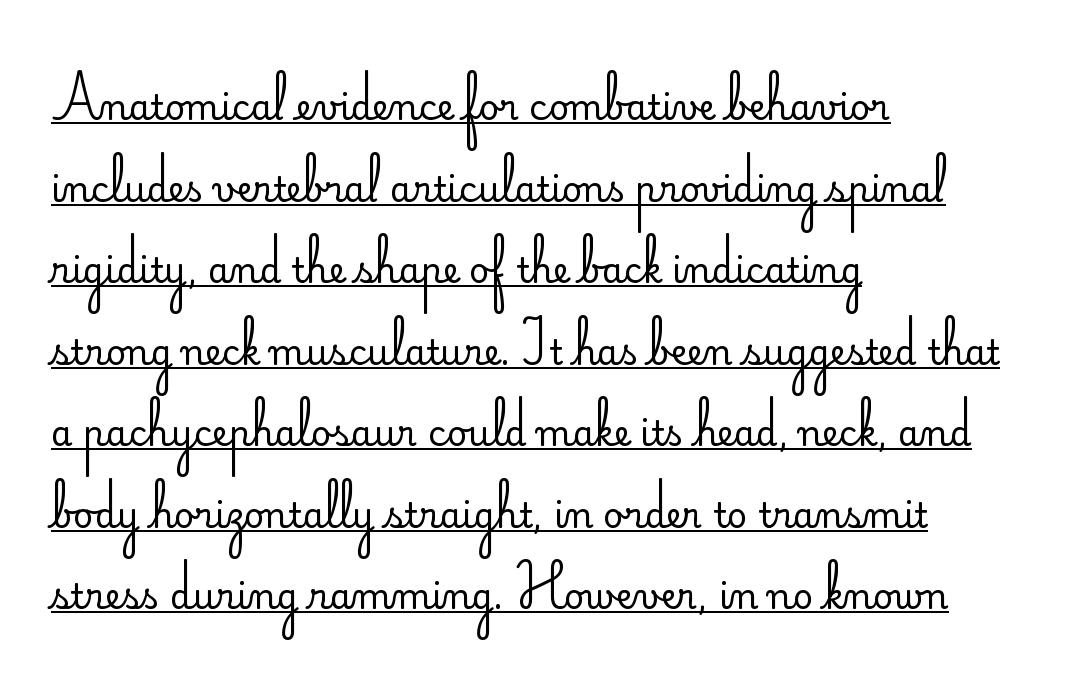
{"serif": "no", "italic": "no", "bold": "no", "weight": "regular", "width": "normal", "stroke_contrast": "low", "x_height": "small", "monospaced": "no", "underline": "yes", "align": "left", "line_spacing": "loose", "line_spacing_ratio": 2.33, "letter_spacing": "normal", "letter_spacing_em": 0.0, "glyph_px": 35}
